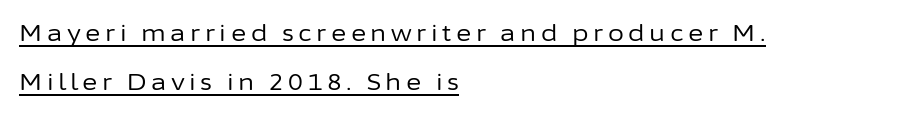
{"italic": "no", "bold": "no", "underline": "yes", "align": "left", "line_spacing": "loose", "line_spacing_ratio": 2.13, "letter_spacing": "wide", "letter_spacing_em": 0.2, "glyph_px": 23}
